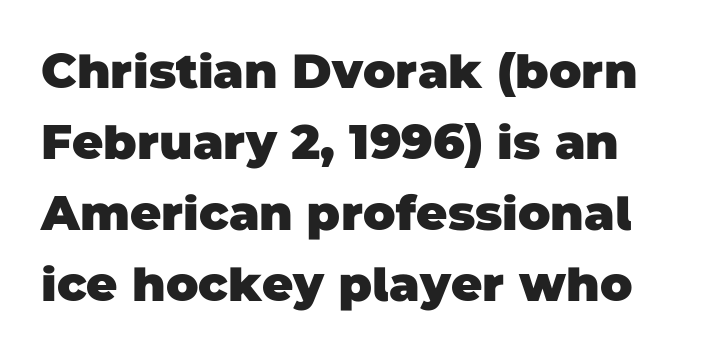
{"serif": "no", "bold": "yes", "weight": "heavy", "width": "normal", "stroke_contrast": "low", "x_height": "large", "monospaced": "no", "underline": "no", "line_spacing": "normal", "line_spacing_ratio": 1.48, "letter_spacing": "normal", "letter_spacing_em": 0.0, "glyph_px": 48}
